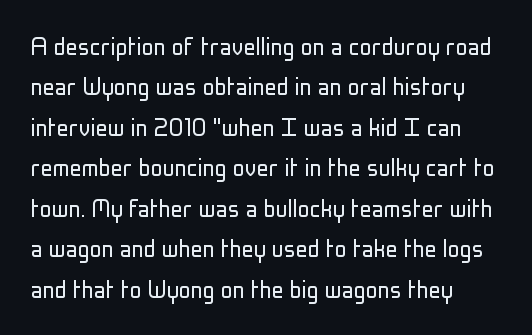
{"serif": "no", "italic": "no", "bold": "no", "weight": "light", "width": "condensed", "stroke_contrast": "low", "x_height": "medium", "monospaced": "no", "underline": "no", "align": "left", "line_spacing": "normal", "line_spacing_ratio": 1.35, "letter_spacing": "normal", "letter_spacing_em": 0.0, "glyph_px": 30}
